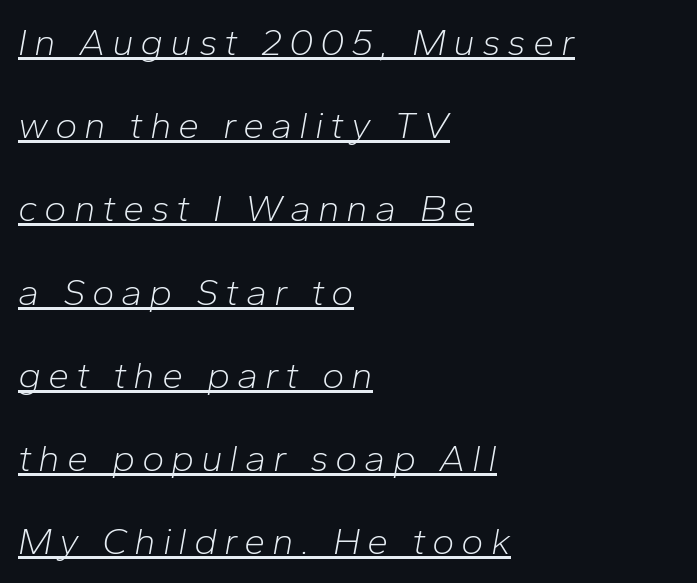
These lines stand farther apart than default settings would place them. The font is comparable to plain body text, perhaps lighter. This is underlined copy, the kind a proofreader might mark for attention. Looking at the ascenders, they clearly lean.
